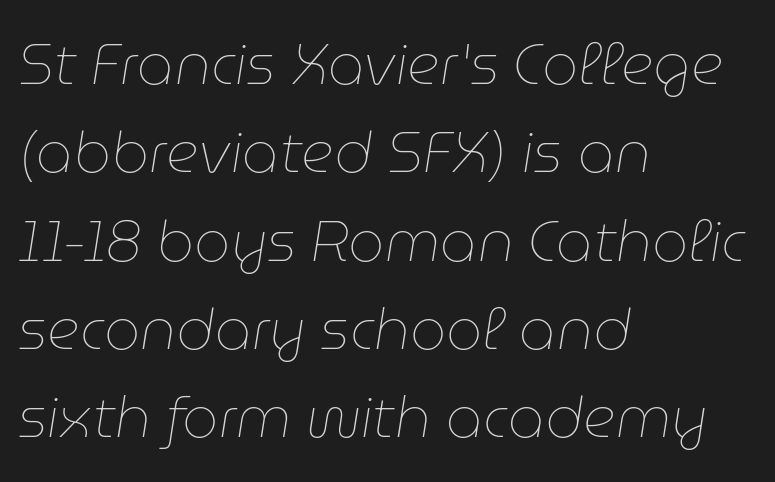
Q: Is the text bold? A: No.
Q: Is the text italic (slanted)? A: Yes, it leans right by about 9 degrees.
Q: Is the text underlined? A: No.
Q: How is the paragraph aligned? A: Left-aligned.
Q: Is the spacing between letters normal or unusually wide? A: Normal.
Q: Is the spacing between lines tight, normal or loose? A: Normal.
Q: Width (condensed, normal, or wide)? A: Normal.
Q: Stroke contrast? A: Low.
Q: x-height? A: Medium.
Q: Monospaced? A: No.
